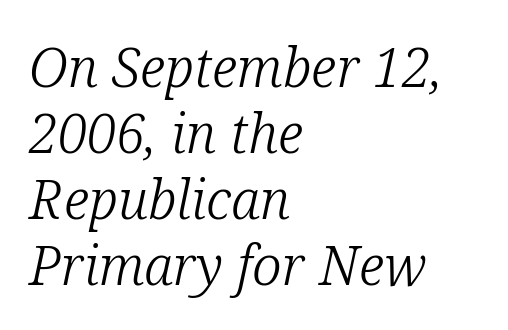
{"serif": "yes", "italic": "yes", "lean": "right", "slant_degrees": 12, "bold": "no", "weight": "light", "width": "normal", "stroke_contrast": "low", "x_height": "medium", "monospaced": "no", "underline": "no", "align": "left", "line_spacing_ratio": 1.22, "letter_spacing": "normal", "letter_spacing_em": 0.0, "glyph_px": 54}
